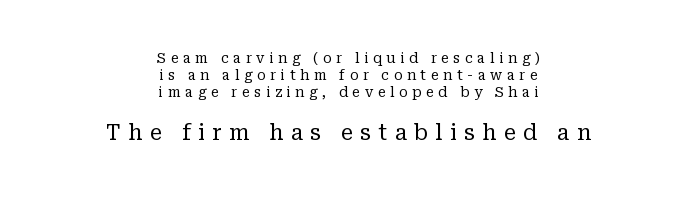
{"italic": "no", "bold": "no", "underline": "no", "align": "center", "line_spacing_ratio": 1.23, "letter_spacing": "wide", "letter_spacing_em": 0.33, "larger_block": "second", "size_ratio": 1.57, "glyph_px": 22}
